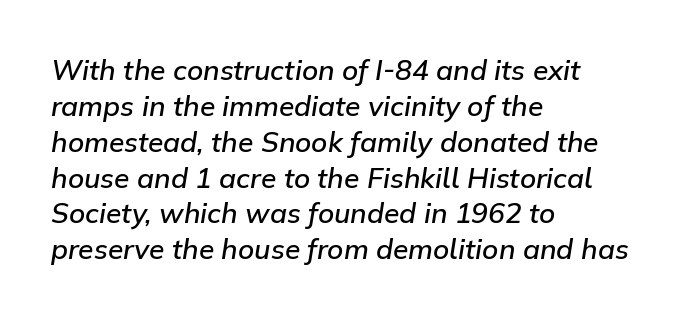
{"italic": "yes", "lean": "right", "slant_degrees": 9, "bold": "semi", "weight": "semibold", "width": "normal", "stroke_contrast": "low", "x_height": "medium", "monospaced": "no", "underline": "no", "align": "left", "line_spacing": "normal", "line_spacing_ratio": 1.28, "letter_spacing": "normal", "letter_spacing_em": 0.0, "glyph_px": 28}
